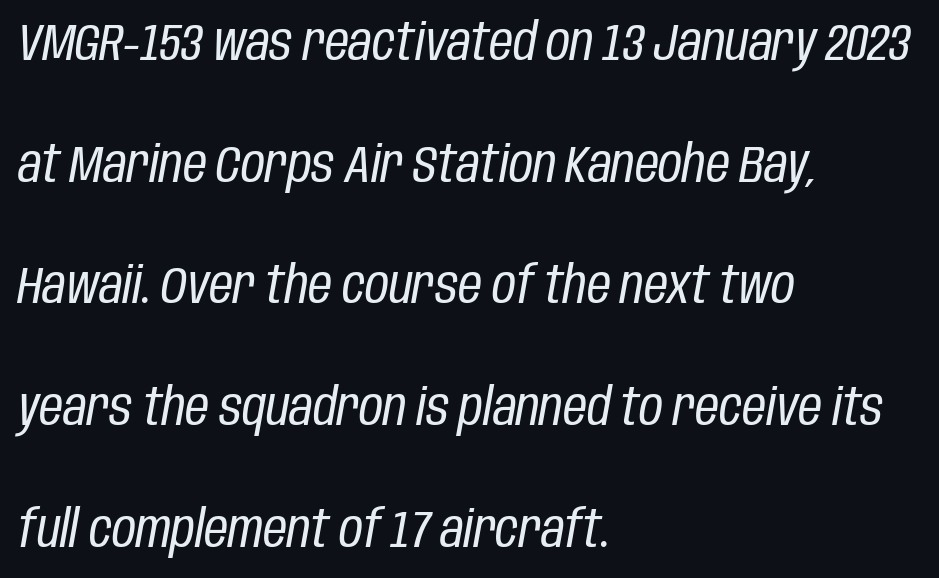
The font sits on the lighter half of the weight spectrum, regular included. Left-aligned paragraph, ragged on the right. You can tell it's italic because the verticals aren't actually vertical. This sample uses plain, unmodified letter spacing. Here the designer chose a conventional face with non-uniform glyph widths. Just letters on the line, the space beneath them empty.
